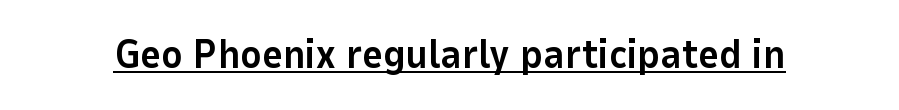
The image shows 40 px bold sans-serif type, upright; set normal letter spacing, underlined; low stroke contrast and a medium x-height.
